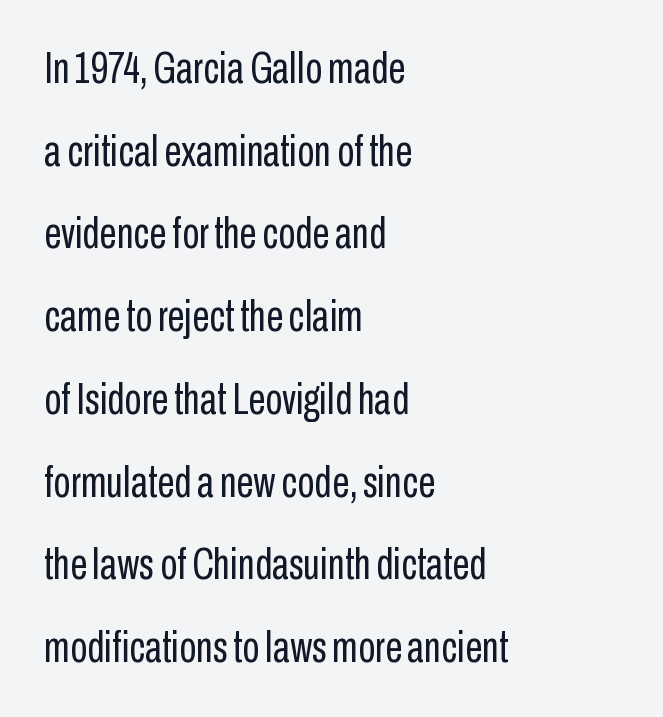
Characters follow at the spacing the type designer built in. Horizontally, the lines are justified to the leading edge only. Character widths vary here, with narrow letters taking less room than wide ones. Stroke mass is kept to a normal reading level or below. Only glyphs here, with clear space below each row. The face used here is a sans, in the tradition of grotesques and geometrics.
